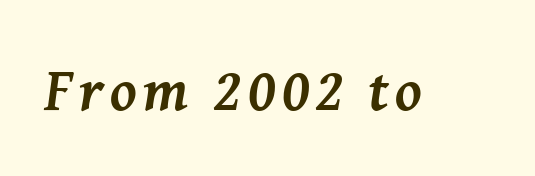
{"serif": "yes", "italic": "yes", "lean": "right", "slant_degrees": 8, "bold": "yes", "weight": "semibold", "width": "normal", "stroke_contrast": "medium", "x_height": "medium", "monospaced": "no", "underline": "no", "glyph_px": 60}
